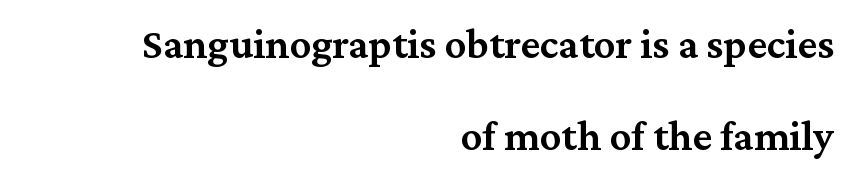
Short and long lines alike share a common ending point at right. The letters are semibold — heavier than regular but short of a full bold. No extra tracking has been applied to these lines. Posture: straight, roman, zero tilt. The passage shown is typed in a proportional face where columns would drift.
